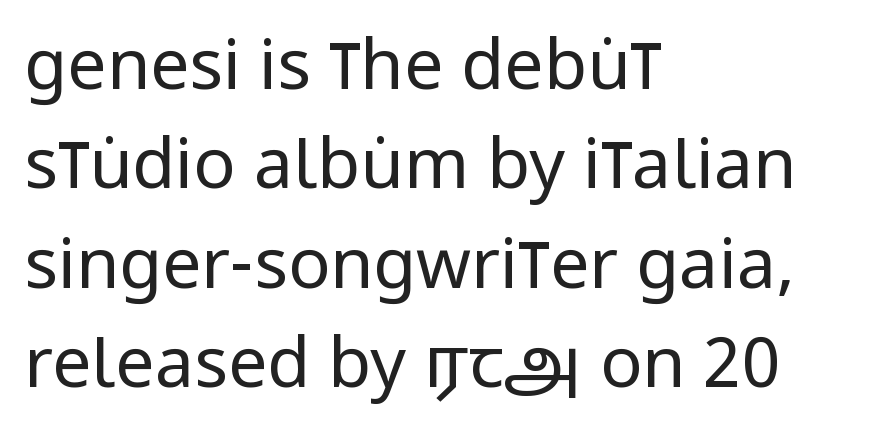
{"serif": "no", "italic": "no", "bold": "no", "weight": "regular", "width": "condensed", "stroke_contrast": "low", "x_height": "large", "monospaced": "no", "underline": "no", "align": "left", "line_spacing": "normal", "line_spacing_ratio": 1.42, "letter_spacing": "normal", "letter_spacing_em": 0.0, "glyph_px": 70}
